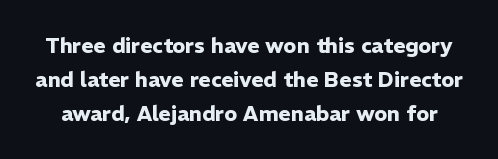
Q: Is the text bold? A: Yes.
Q: Is the text italic (slanted)? A: No, it is upright.
Q: Is the text underlined? A: No.
Q: Is the spacing between letters normal or unusually wide? A: Normal.
Q: Is the spacing between lines tight, normal or loose? A: Normal.
